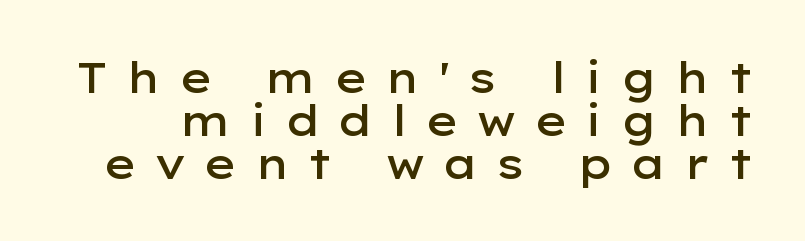
No italicization has been applied; the sample stays upright. Reading down the column, the eye jumps only a short way to each next line. I'd describe the lettering as semibold — firm but not a full bold. Each letter's strokes conclude bluntly, with no projecting serifs. The strip under each line holds only bare page.
